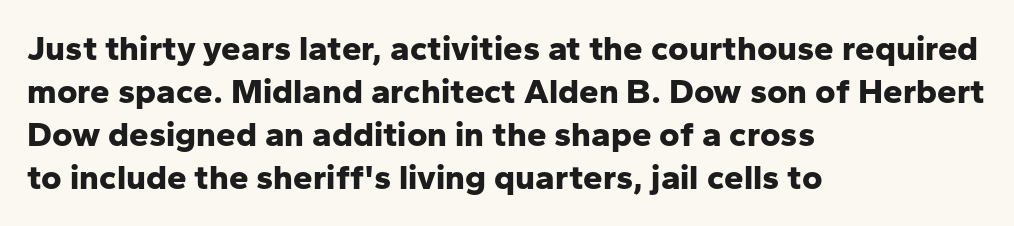
The image shows 35 px bold sans-serif type, upright; set left-aligned, line spacing 1.23x, normal letter spacing, not underlined; low stroke contrast and a medium x-height.
